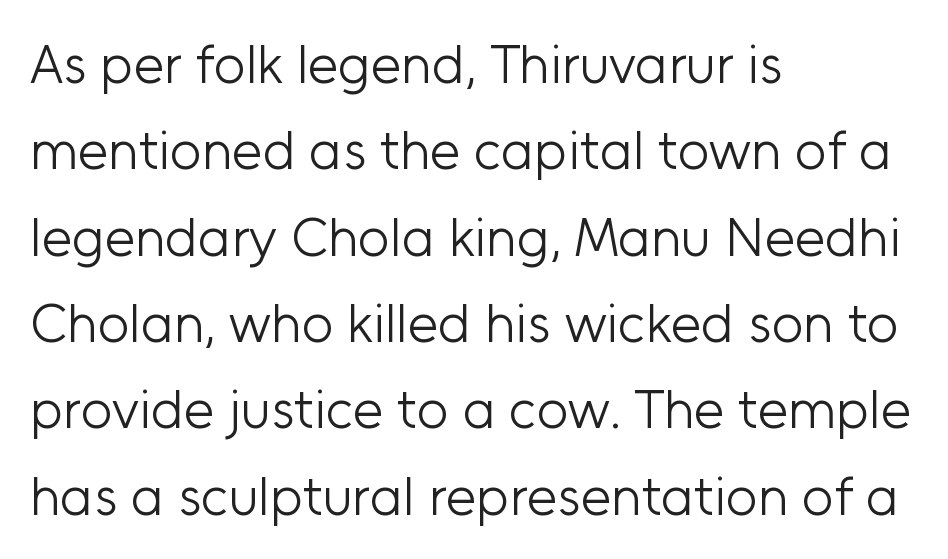
The characters display no serif detailing; their extremities are plain. Quick note: underline off. When letters stand straight like this, we call the style roman or upright. This sample is left-justified, so line endings fall wherever the words run out. The designer left line spacing at the default.
